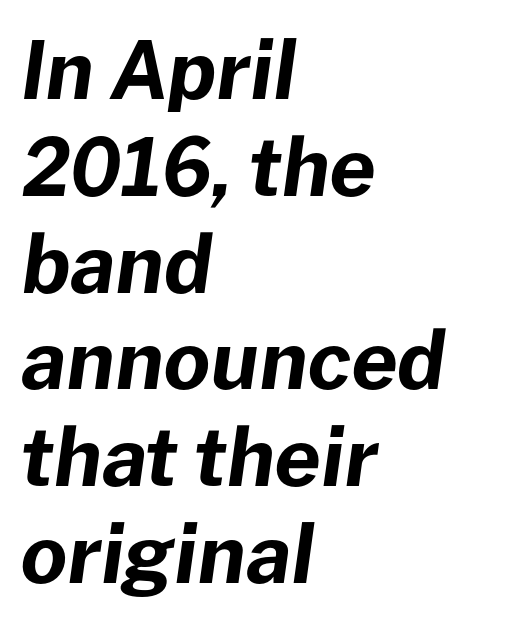
The gap between lines stays unmarked. The characters look thick and weighty, a clear bold. Look at the tracking — it's just the regular setting, nothing added. Left-aligned paragraph, ragged on the right.
